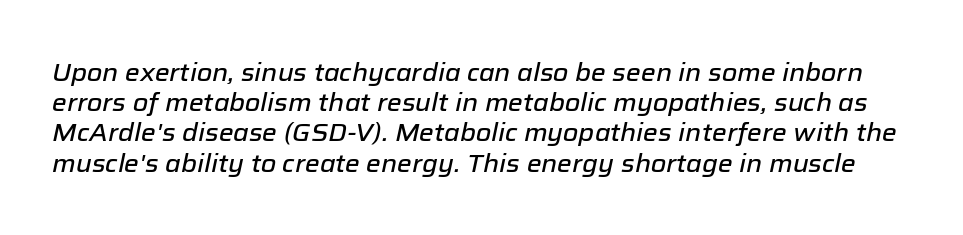
The font's italic variant was chosen for this text. Standard letterfit; no display-style spreading of the glyphs. Underlining? Definitely not there.
